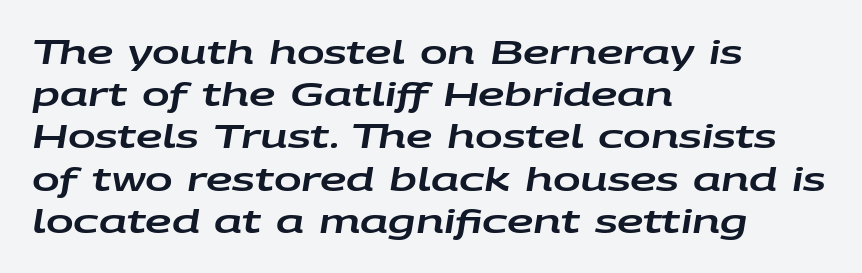
{"italic": "yes", "lean": "right", "slant_degrees": 9, "width": "wide", "stroke_contrast": "low", "x_height": "large", "monospaced": "no", "underline": "no", "align": "left", "line_spacing": "normal", "line_spacing_ratio": 1.28, "letter_spacing": "normal", "letter_spacing_em": 0.0, "glyph_px": 33}
